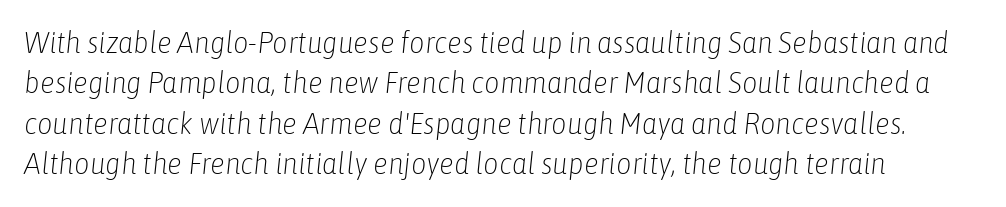
The image shows 30 px light, condensed type, italic (leaning right); set left-aligned, normal line spacing (1.35x), normal letter spacing, not underlined; low stroke contrast and a medium x-height.
